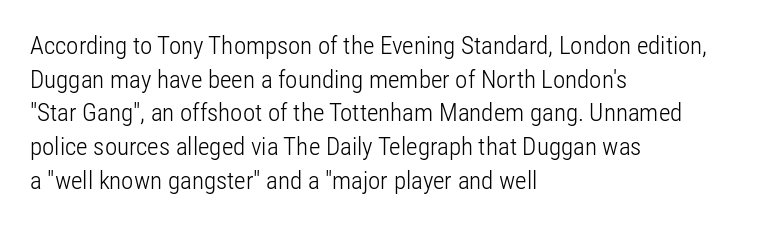
Q: Is the text bold? A: No.
Q: Is the text italic (slanted)? A: No, it is upright.
Q: Is the text underlined? A: No.
Q: How is the paragraph aligned? A: Left-aligned.
Q: Is the spacing between letters normal or unusually wide? A: Normal.
Q: Is the spacing between lines tight, normal or loose? A: Normal.
